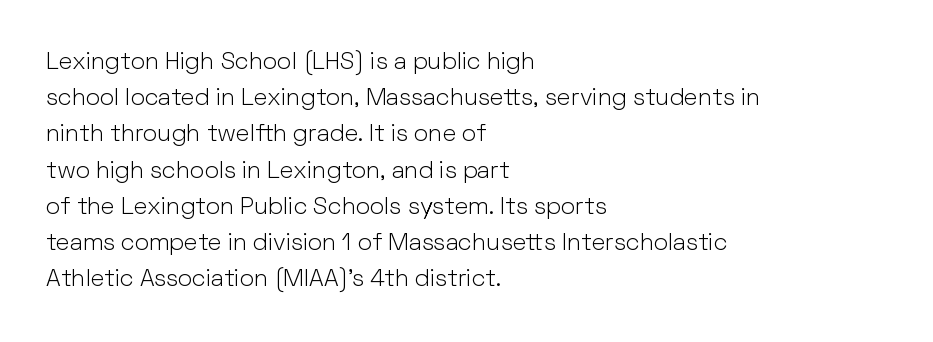
Default kerning and tracking; the words read as compact shapes. Tall strokes in this sample are plumb rather than angled. This rendering uses left alignment, leaving the right contour irregular. Students, observe: this is what conventionally led text looks like. Each stroke keeps to a modest, everyday thickness or less. Honestly, there is no underline to notice here at all.
